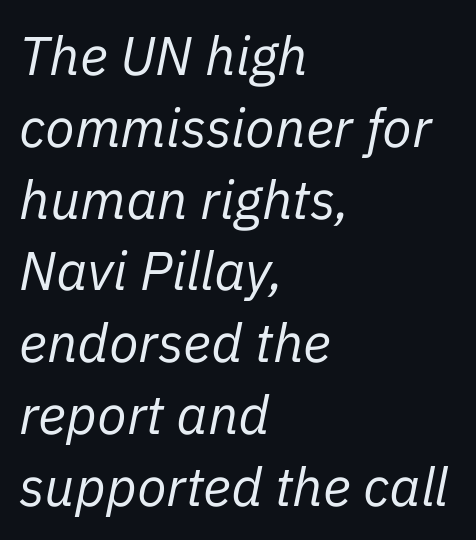
{"italic": "yes", "lean": "right", "slant_degrees": 11, "bold": "no", "weight": "regular", "width": "normal", "stroke_contrast": "low", "x_height": "medium", "monospaced": "no", "underline": "no", "align": "left", "line_spacing": "normal", "line_spacing_ratio": 1.33, "letter_spacing": "normal", "letter_spacing_em": 0.0, "glyph_px": 54}
